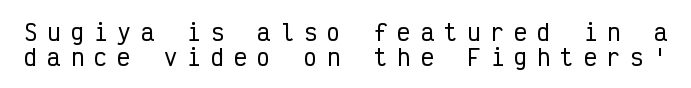
Vertically, the passage feels compressed, each row crowding the next. Underline: absent. This rendering widens character spacing well past its baseline value. Rendered with straight, roman letterforms.
